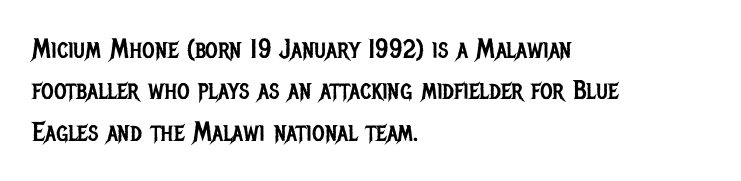
{"italic": "no", "bold": "no", "underline": "no", "align": "left", "line_spacing": "normal", "line_spacing_ratio": 1.53, "letter_spacing": "normal", "letter_spacing_em": 0.0, "glyph_px": 27}
